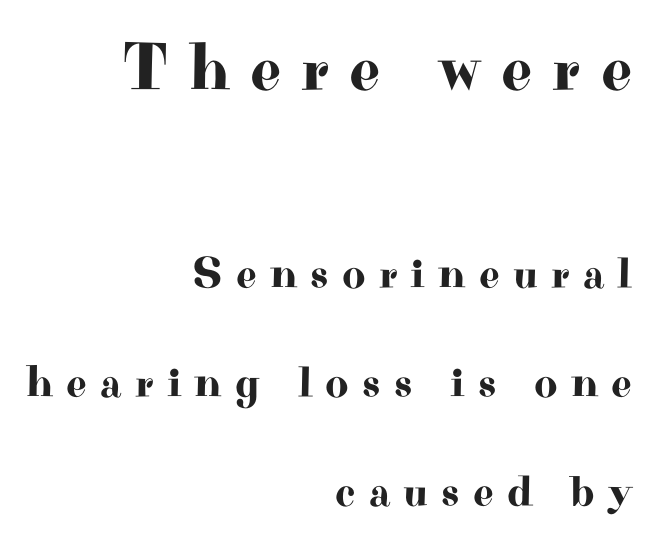
The image shows 68 px wide serif type, upright; set right-aligned, loose line spacing (2.42x), unusually wide letter spacing (+0.29 em), not underlined; the first (top) block is 1.51x larger; high stroke contrast and a small x-height.
